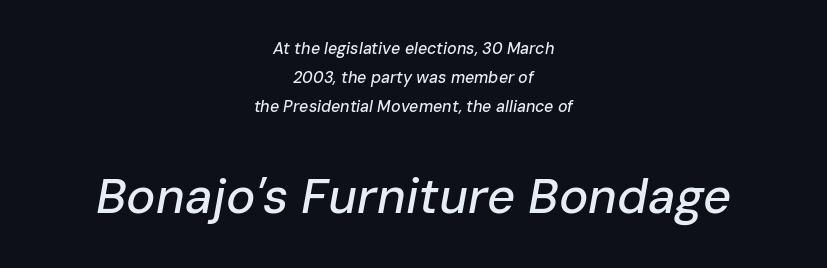
The passage shown is not underscored anywhere. The more generous point size was reserved for the lower chunk. Both edges are ragged and mirror each other, which tells us the setting is centered. Character widths vary here, with narrow letters taking less room than wide ones.
